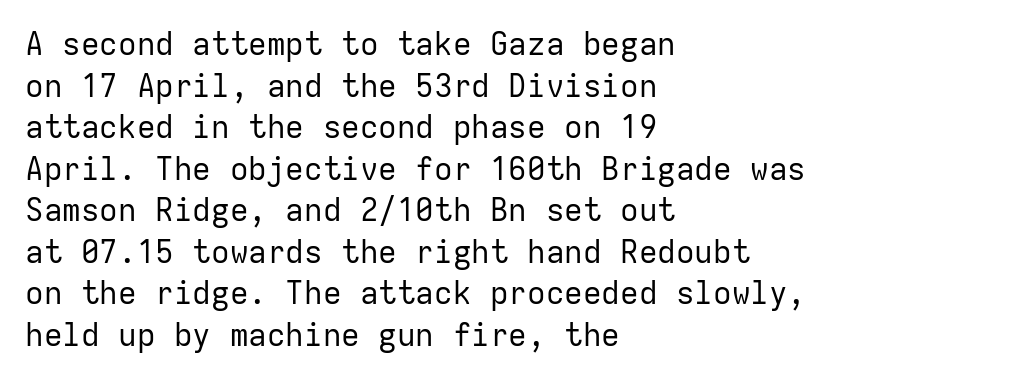
The image shows 31 px regular-weight sans-serif type, upright, monospaced; set left-aligned, normal line spacing (1.34x), normal letter spacing, not underlined; low stroke contrast and a medium x-height.
